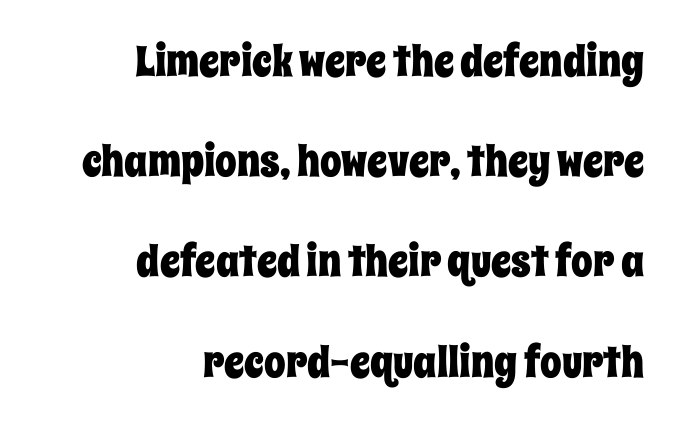
{"italic": "no", "width": "condensed", "stroke_contrast": "low", "x_height": "large", "monospaced": "no", "underline": "no", "align": "right", "line_spacing": "loose", "line_spacing_ratio": 2.33, "letter_spacing": "normal", "letter_spacing_em": 0.0, "glyph_px": 43}
